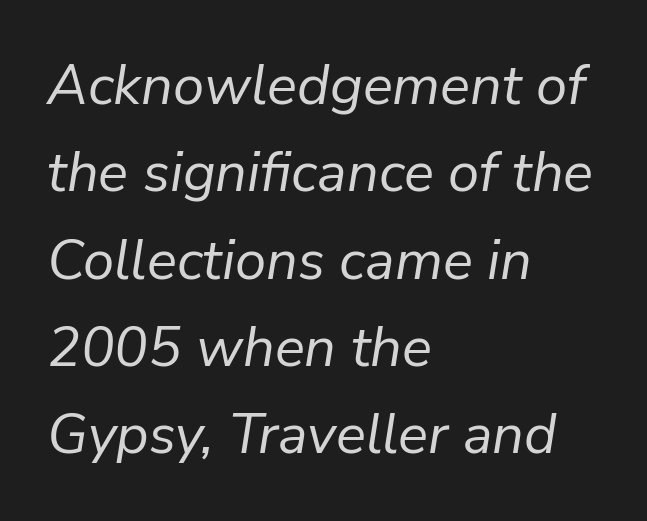
The image shows 56 px regular-weight type, italic (leaning right); set left-aligned, normal line spacing (1.56x), normal letter spacing, not underlined; low stroke contrast and a medium x-height.
